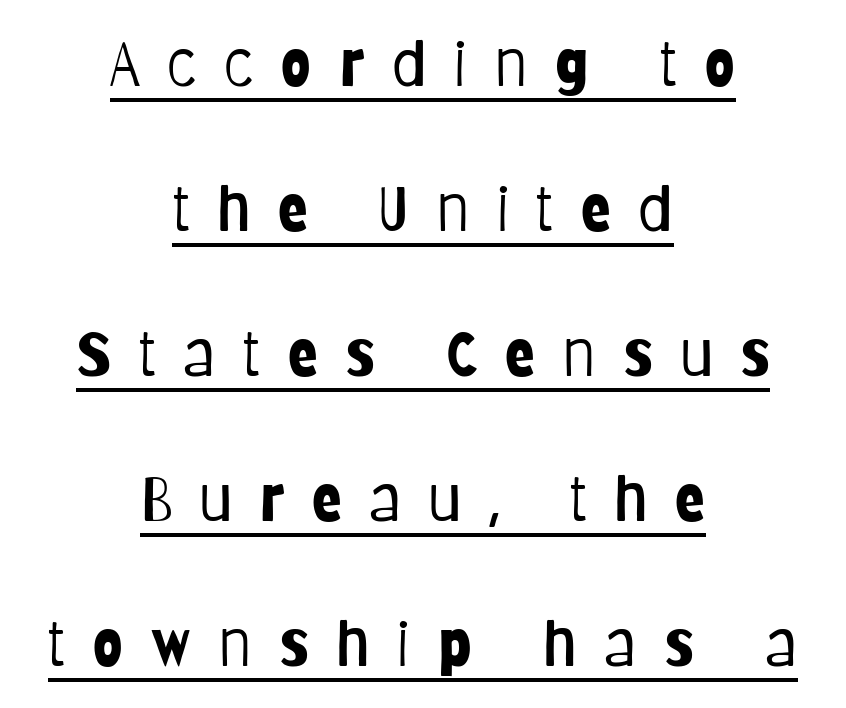
Observe the wide spacing: letters keep a clear distance from each other. You can tell it's not italic because the verticals are truly vertical. Are there feet on the stems? There aren't — it's a sans. Leading is clearly above the norm, producing a sparse column.
